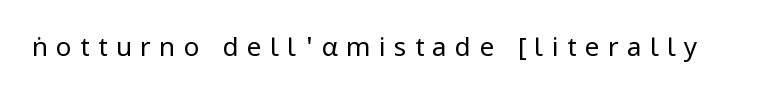
Q: Is the text bold? A: No.
Q: Is the text italic (slanted)? A: No, it is upright.
Q: Is the text underlined? A: No.
Q: Is the spacing between letters normal or unusually wide? A: Unusually wide.
